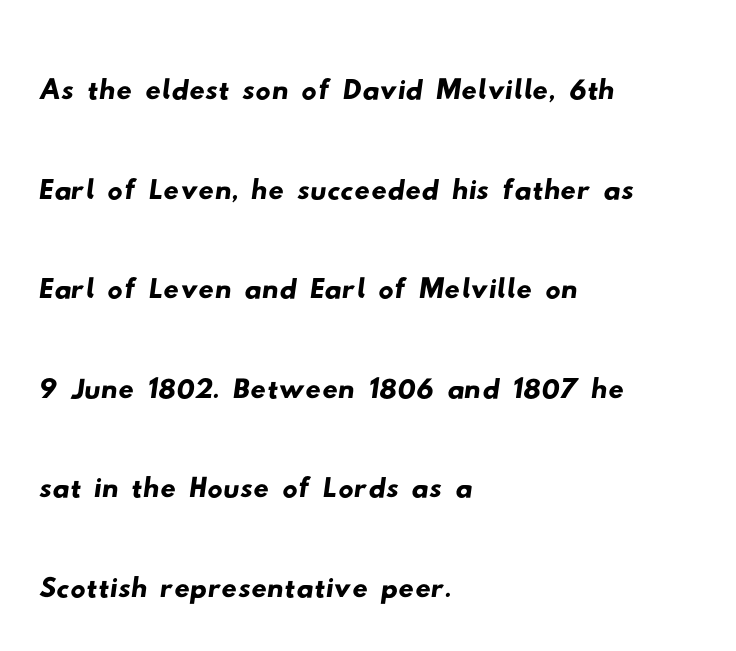
{"serif": "no", "width": "wide", "stroke_contrast": "low", "x_height": "small", "monospaced": "no", "underline": "no", "align": "left", "line_spacing": "normal", "line_spacing_ratio": 1.31, "letter_spacing": "normal", "letter_spacing_em": 0.0, "glyph_px": 76}
